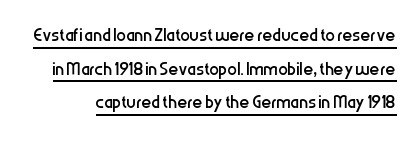
The letterforms sit at book weight or below. Nobody touched the tracking dial on this one. If you measured baseline to baseline, you'd find a middling distance. This is the regular roman posture of the typeface. Underlining? Definitely there.
